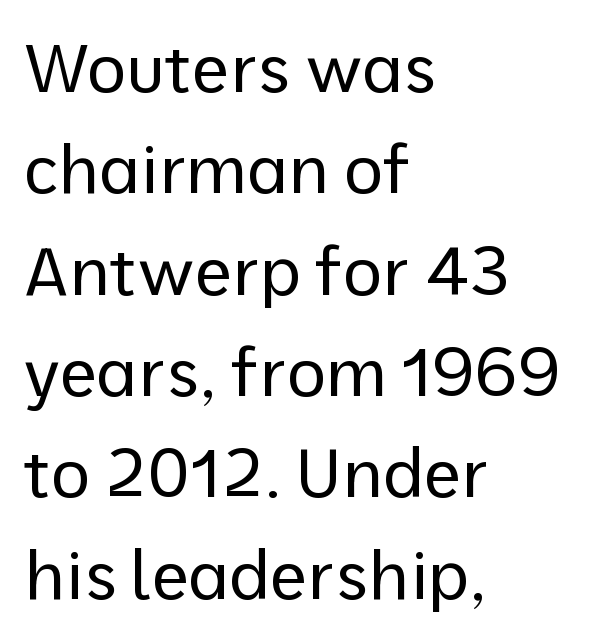
Looks like regular typesetting: each glyph gets only the width it needs. Upright lettering throughout. The typesetting does not lean heavy: it is not bold. If you measured baseline to baseline, you'd find a middling distance. Is the block centered? No — it sits flush against the left margin. Type style note: lacks serifs.
